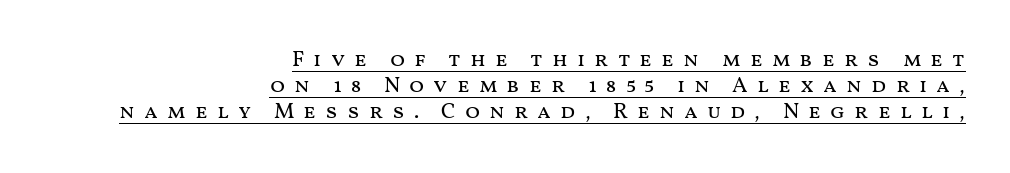
The image shows 22 px text type, upright; set right-aligned, line spacing 1.18x, unusually wide letter spacing (+0.41 em), underlined.
